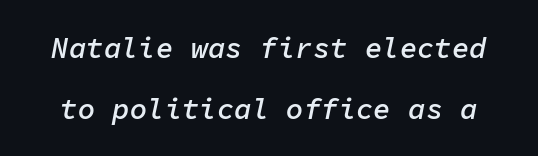
Q: Is the text bold? A: Semi-bold.
Q: Is the text italic (slanted)? A: Yes, it leans right by about 11 degrees.
Q: Is the text underlined? A: No.
Q: Is the spacing between letters normal or unusually wide? A: Normal.
Q: Is the spacing between lines tight, normal or loose? A: Loose.
Q: Width (condensed, normal, or wide)? A: Normal.
Q: Stroke contrast? A: Low.
Q: x-height? A: Medium.
Q: Monospaced? A: Yes.
